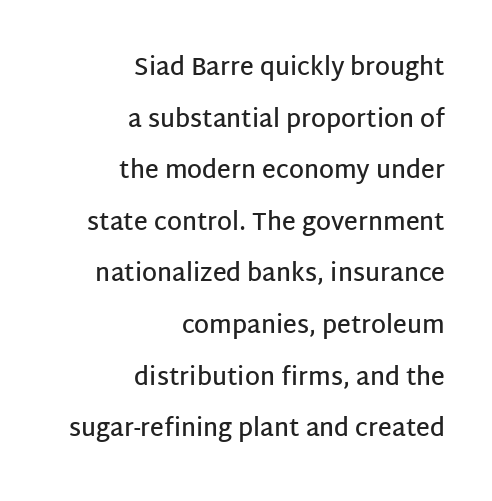
Q: Is the text bold? A: Semi-bold.
Q: Is the text italic (slanted)? A: No, it is upright.
Q: Is the text underlined? A: No.
Q: How is the paragraph aligned? A: Right-aligned.
Q: Is the spacing between letters normal or unusually wide? A: Normal.
Q: Is the spacing between lines tight, normal or loose? A: Loose.
